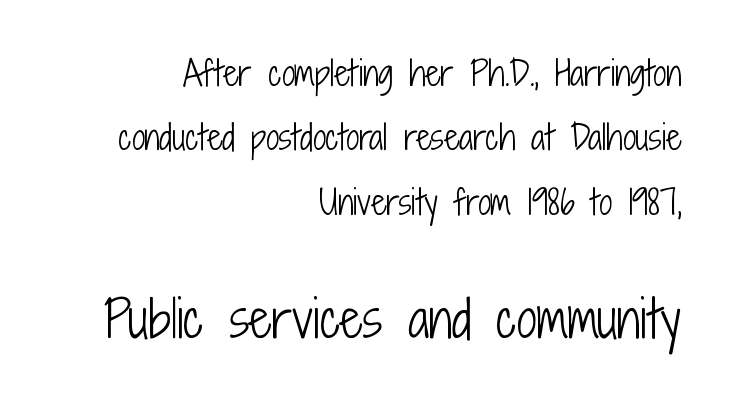
{"serif": "no", "italic": "no", "bold": "no", "weight": "light", "width": "condensed", "stroke_contrast": "low", "x_height": "medium", "monospaced": "no", "underline": "no", "align": "right", "line_spacing": "loose", "line_spacing_ratio": 1.95, "letter_spacing": "normal", "letter_spacing_em": 0.0, "larger_block": "second", "size_ratio": 1.52, "glyph_px": 50}
